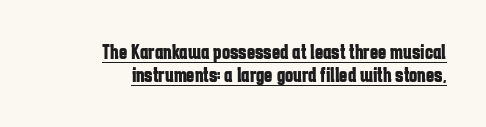
The image shows 22 px bold type, upright; set right-aligned, tight line spacing (1.06x), normal letter spacing, underlined.
